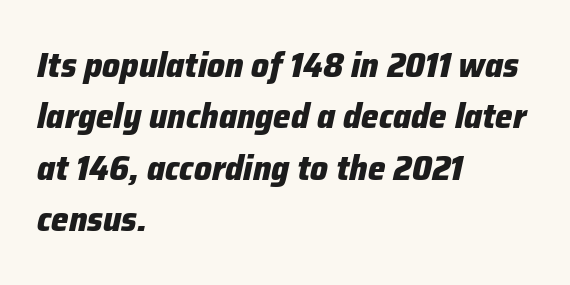
Q: Is the text bold? A: Yes.
Q: Is the text italic (slanted)? A: Yes, it leans right by about 12 degrees.
Q: Is the text underlined? A: No.
Q: How is the paragraph aligned? A: Left-aligned.
Q: Is the spacing between letters normal or unusually wide? A: Normal.
Q: Is the spacing between lines tight, normal or loose? A: Normal.
Q: Width (condensed, normal, or wide)? A: Normal.
Q: Stroke contrast? A: Low.
Q: x-height? A: Medium.
Q: Monospaced? A: No.
